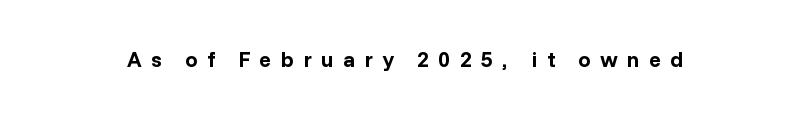
The image shows 22 px bold type, upright; set unusually wide letter spacing (+0.42 em), not underlined.
